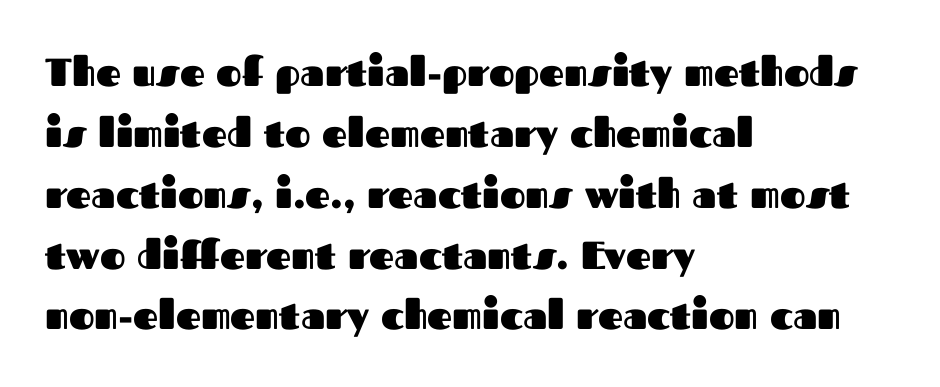
Nobody drew a line under any word here. A typesetter would call this proportional, since set widths differ per character. Evenly set lines give the paragraph a standard silhouette. The characters display no serif detailing; their extremities are plain.
